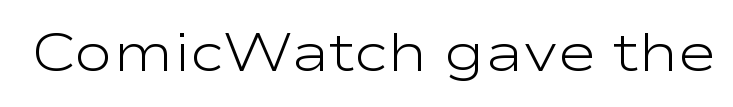
Q: Is the text bold? A: No.
Q: Is the text italic (slanted)? A: No, it is upright.
Q: Is the typeface a serif or a sans-serif typeface? A: Sans-serif.
Q: Is the text underlined? A: No.
Q: Is the spacing between letters normal or unusually wide? A: Normal.
Q: Width (condensed, normal, or wide)? A: Wide.
Q: Stroke contrast? A: Low.
Q: x-height? A: Medium.
Q: Monospaced? A: No.
